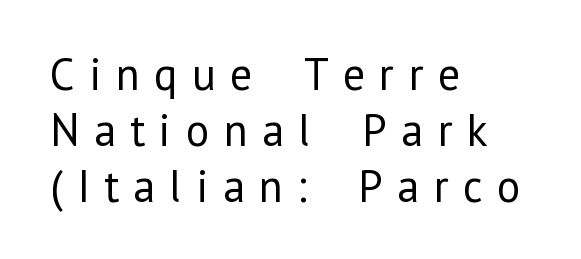
The typeface chosen for these lines omits serifs. No extra ink here — the face is not bold. Successive baselines arrive at the customary interval. Left-aligned paragraph, ragged on the right. The lettering holds an erect, upright posture throughout. Underlining? Definitely not there.
